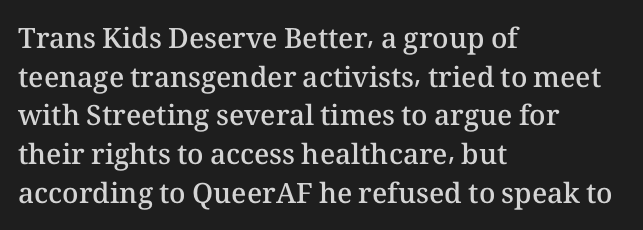
The image shows 28 px semibold type, upright; set left-aligned, normal line spacing (1.38x), normal letter spacing, not underlined; medium stroke contrast and a medium x-height.
